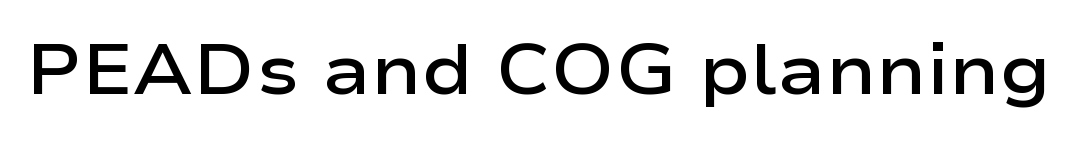
{"serif": "no", "italic": "no", "bold": "semi", "weight": "semibold", "width": "wide", "stroke_contrast": "low", "x_height": "medium", "monospaced": "no", "underline": "no", "letter_spacing": "normal", "letter_spacing_em": 0.0, "glyph_px": 71}
